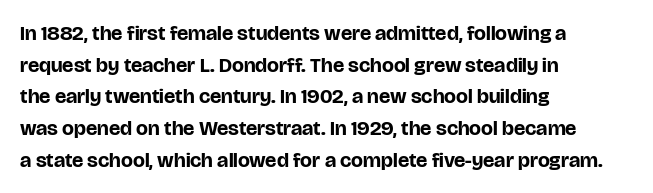
This is roman type, the default non-slanted kind. Observe the ordinary spacing: letters are neighbours, not strangers. The space between consecutive lines is moderate. Leftover space on each line is placed entirely after the last word. The string is rendered with underlining switched off. What weight is shown? A full bold with thick strokes.
